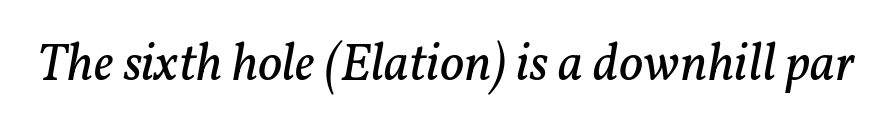
Q: Is the text bold? A: No.
Q: Is the text italic (slanted)? A: Yes, it leans right by about 11 degrees.
Q: Is the typeface a serif or a sans-serif typeface? A: Serif.
Q: Is the text underlined? A: No.
Q: Is the spacing between letters normal or unusually wide? A: Normal.
Q: Width (condensed, normal, or wide)? A: Normal.
Q: Stroke contrast? A: Low.
Q: x-height? A: Medium.
Q: Monospaced? A: No.
